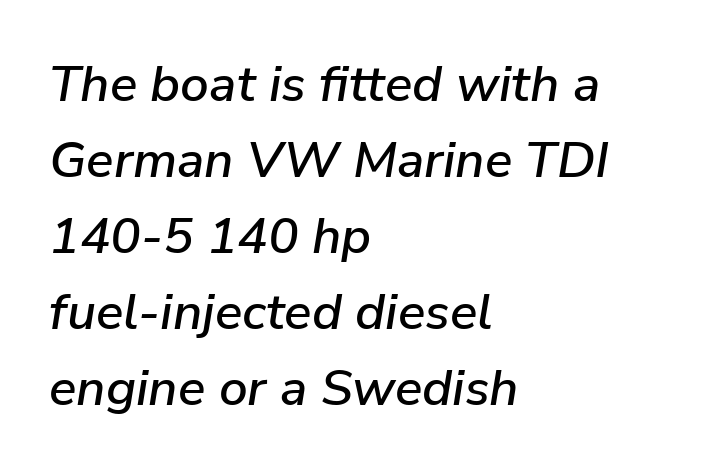
Q: Is the text italic (slanted)? A: Yes, it leans right by about 9 degrees.
Q: Is the text underlined? A: No.
Q: How is the paragraph aligned? A: Left-aligned.
Q: Is the spacing between letters normal or unusually wide? A: Normal.
Q: Is the spacing between lines tight, normal or loose? A: Normal.
Q: Width (condensed, normal, or wide)? A: Normal.
Q: Stroke contrast? A: Low.
Q: x-height? A: Medium.
Q: Monospaced? A: No.
